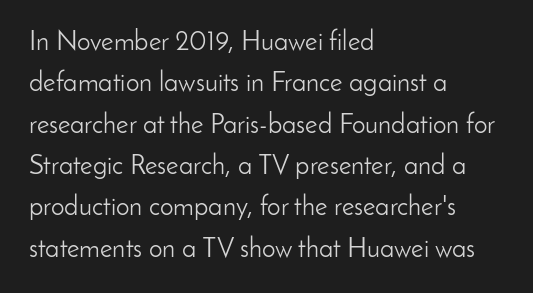
{"italic": "no", "bold": "no", "underline": "no", "align": "left", "line_spacing": "normal", "line_spacing_ratio": 1.53, "letter_spacing": "normal", "letter_spacing_em": 0.0, "glyph_px": 27}
